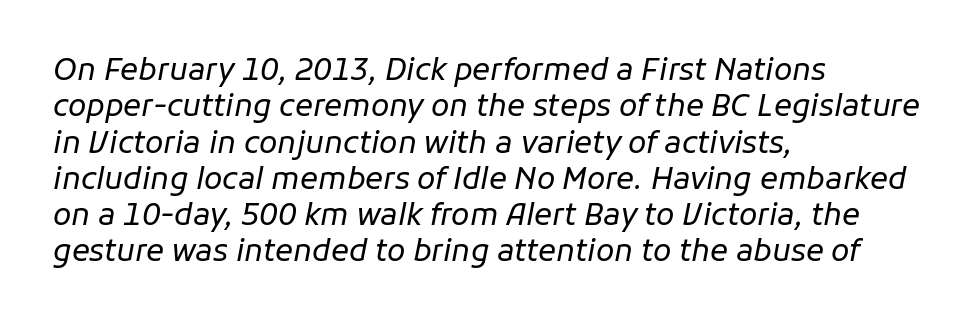
Descenders are the only things crossing below the line. Character widths vary here, with narrow letters taking less room than wide ones. Teacher's note: observe the even left margin — that is flush-left alignment. Inter-character spacing is left at the font's built-in metrics. Italic? Definitely — the glyphs are oblique. The letters look calm and open, with moderate or lighter stems.
